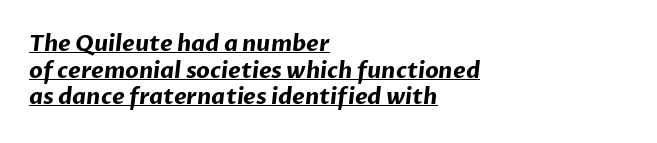
{"bold": "yes", "underline": "yes", "align": "left", "line_spacing_ratio": 1.21, "letter_spacing": "normal", "letter_spacing_em": 0.0, "glyph_px": 22}
